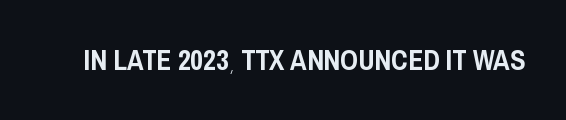
I'd call this a sans setting — the letters go barefoot. The space directly below the letters is spotless. Spacing verdict: proportional, widths tailored to each character. Do the letters lean? They stand straight.
